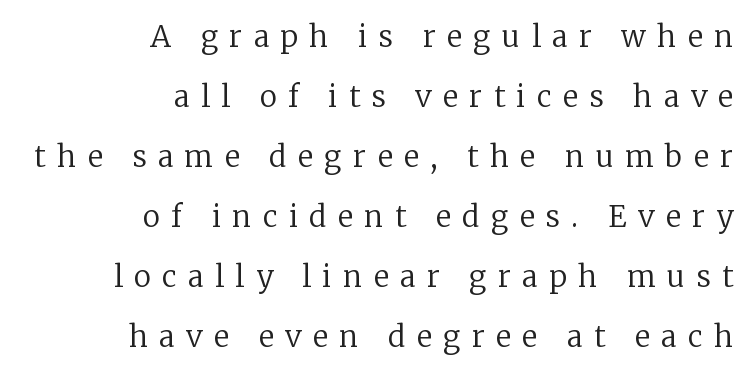
Q: Is the text bold? A: No.
Q: Is the text italic (slanted)? A: No, it is upright.
Q: Is the typeface a serif or a sans-serif typeface? A: Serif.
Q: Is the text underlined? A: No.
Q: How is the paragraph aligned? A: Right-aligned.
Q: Is the spacing between letters normal or unusually wide? A: Unusually wide.
Q: Is the spacing between lines tight, normal or loose? A: Loose.
Q: Width (condensed, normal, or wide)? A: Normal.
Q: Stroke contrast? A: Low.
Q: x-height? A: Medium.
Q: Monospaced? A: No.
